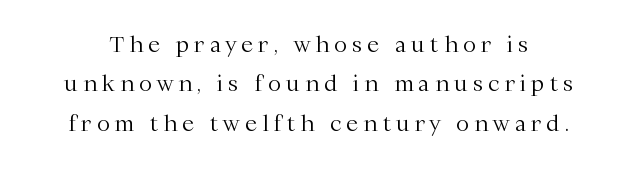
Is this a heavy cut? Hardly; it is regular or lighter. A roman cut, with each character standing at attention. Decoration check: the copy has no underline. There is plenty of visible air inserted between adjacent glyphs.
